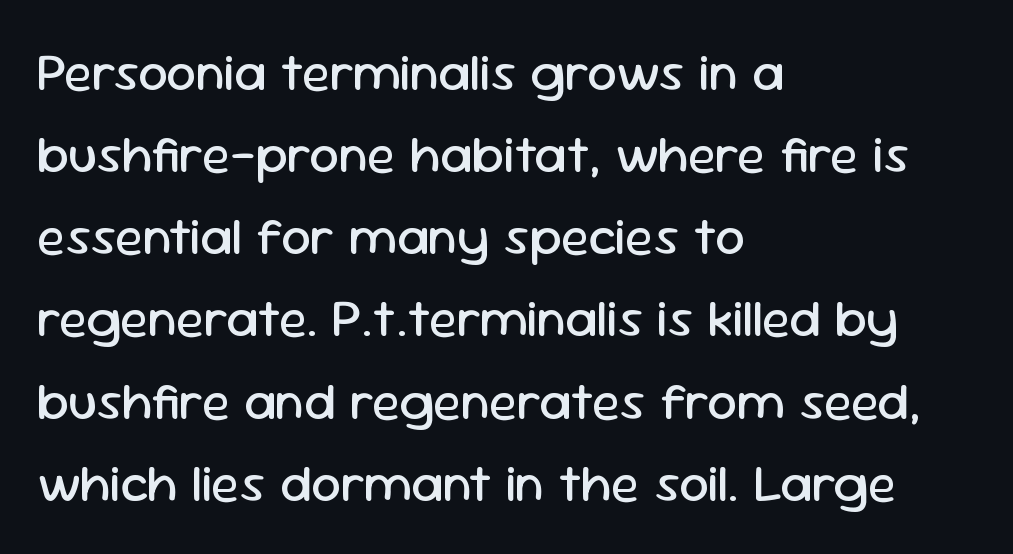
Tracking value appears to be zero — textbook default spacing. The passage shown is not underscored anywhere. Regarding serifs, this sample does without them. Line beginnings align vertically; line endings do not. The face looks like a standard text weight, possibly lighter.
